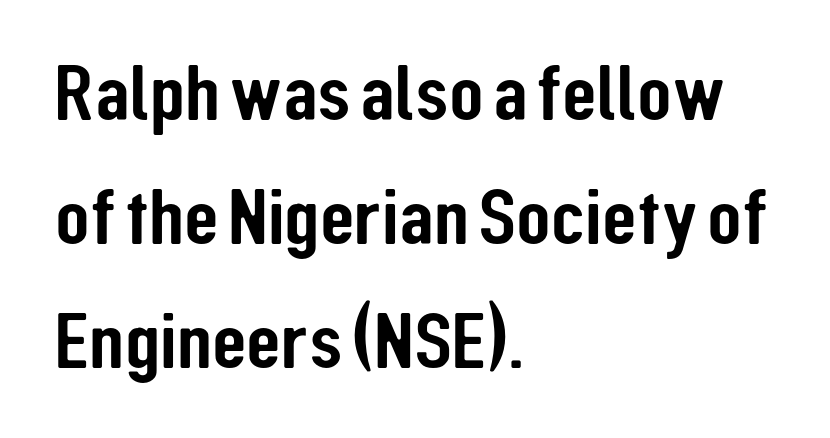
The image shows 80 px condensed sans-serif type, upright; set left-aligned, normal line spacing (1.55x), normal letter spacing, not underlined; low stroke contrast and a medium x-height.
